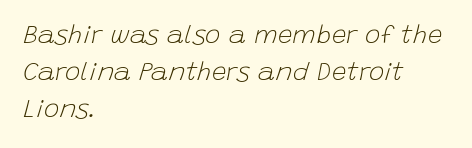
Q: Is the text bold? A: No.
Q: Is the text italic (slanted)? A: Yes, it leans right by about 15 degrees.
Q: Is the text underlined? A: No.
Q: How is the paragraph aligned? A: Left-aligned.
Q: Is the spacing between letters normal or unusually wide? A: Normal.
Q: Is the spacing between lines tight, normal or loose? A: Normal.
